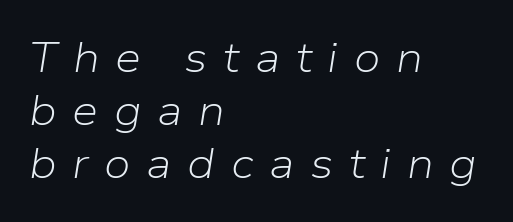
Each letter keeps its own natural width here, so spacing adapts to shape. No extra ink here — the face is not bold. The letterforms stand isolated, each surrounded by extra space. Teacher's note: observe the even left margin — that is flush-left alignment. A typesetter would call this leading conventional body-copy spacing.
